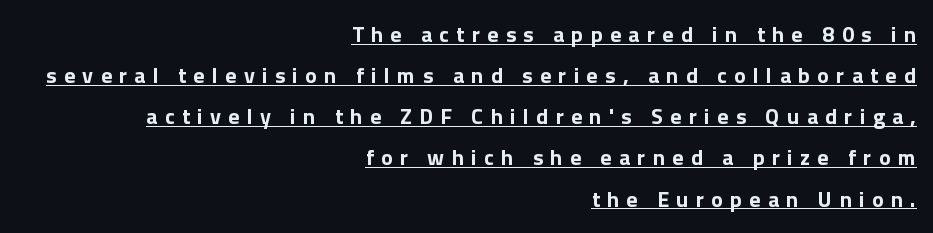
{"italic": "no", "bold": "yes", "underline": "yes", "align": "right", "line_spacing_ratio": 1.87, "letter_spacing": "wide", "letter_spacing_em": 0.33, "glyph_px": 22}
